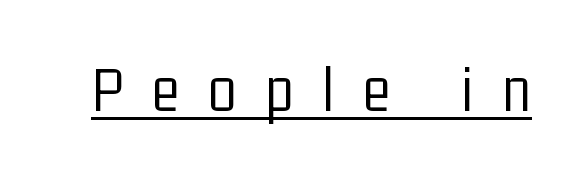
{"serif": "no", "italic": "no", "bold": "no", "weight": "light", "width": "condensed", "stroke_contrast": "low", "x_height": "medium", "monospaced": "no", "underline": "yes", "letter_spacing": "wide", "letter_spacing_em": 0.43, "glyph_px": 66}
